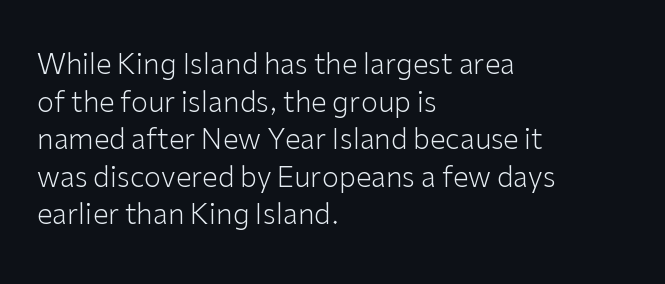
{"serif": "no", "italic": "no", "bold": "no", "weight": "light", "width": "normal", "stroke_contrast": "low", "x_height": "medium", "monospaced": "no", "underline": "no", "align": "left", "line_spacing": "normal", "line_spacing_ratio": 1.34, "letter_spacing": "normal", "letter_spacing_em": 0.0, "glyph_px": 28}
